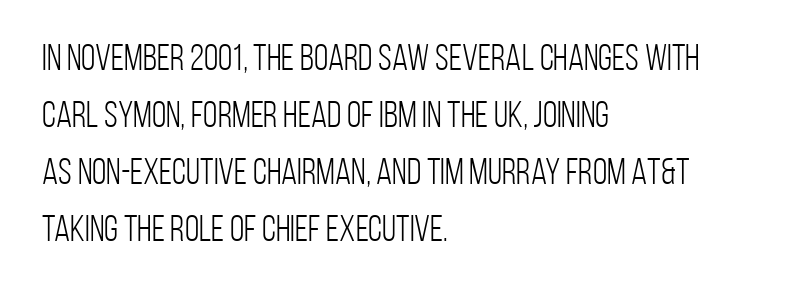
{"serif": "no", "italic": "no", "bold": "no", "weight": "light", "width": "condensed", "stroke_contrast": "low", "x_height": "large", "monospaced": "no", "underline": "no", "align": "left", "line_spacing": "normal", "line_spacing_ratio": 1.54, "letter_spacing": "normal", "letter_spacing_em": 0.0, "glyph_px": 37}
